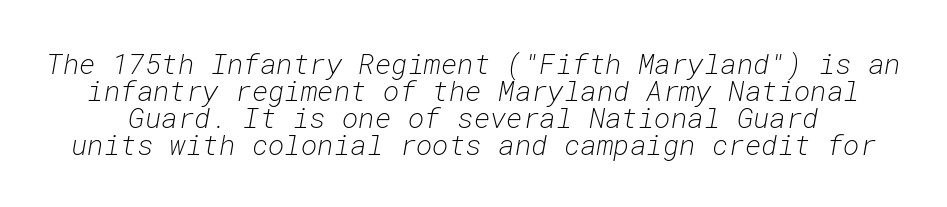
{"italic": "yes", "lean": "right", "slant_degrees": 10, "bold": "no", "weight": "light", "width": "normal", "stroke_contrast": "low", "x_height": "medium", "monospaced": "yes", "underline": "no", "line_spacing": "tight", "line_spacing_ratio": 0.96, "letter_spacing": "normal", "letter_spacing_em": 0.0, "glyph_px": 28}
